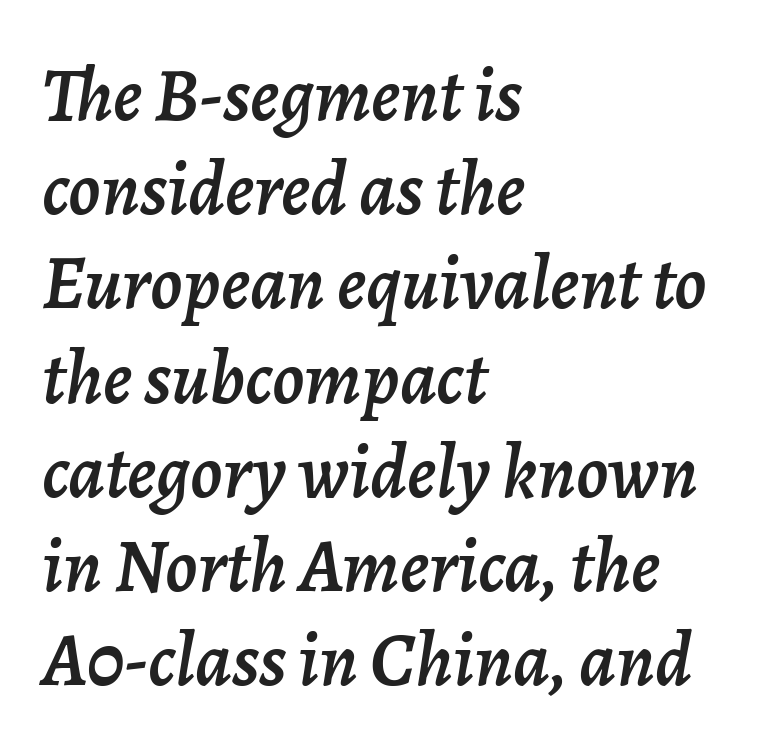
{"italic": "yes", "lean": "right", "slant_degrees": 7, "width": "normal", "stroke_contrast": "low", "x_height": "medium", "monospaced": "no", "underline": "no", "align": "left", "line_spacing_ratio": 1.24, "letter_spacing": "normal", "letter_spacing_em": 0.0, "glyph_px": 76}
